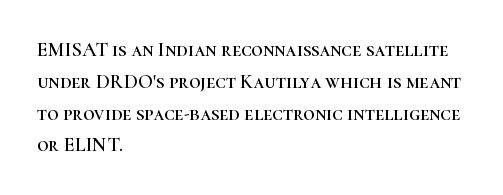
Q: Is the text italic (slanted)? A: No, it is upright.
Q: Is the text underlined? A: No.
Q: How is the paragraph aligned? A: Left-aligned.
Q: Is the spacing between letters normal or unusually wide? A: Normal.
Q: Is the spacing between lines tight, normal or loose? A: Normal.
